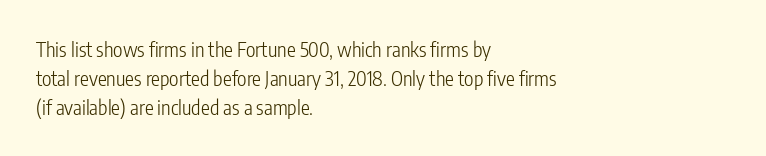
Q: Is the text bold? A: No.
Q: Is the text italic (slanted)? A: No, it is upright.
Q: Is the text underlined? A: No.
Q: How is the paragraph aligned? A: Left-aligned.
Q: Is the spacing between letters normal or unusually wide? A: Normal.
Q: Is the spacing between lines tight, normal or loose? A: Normal.
